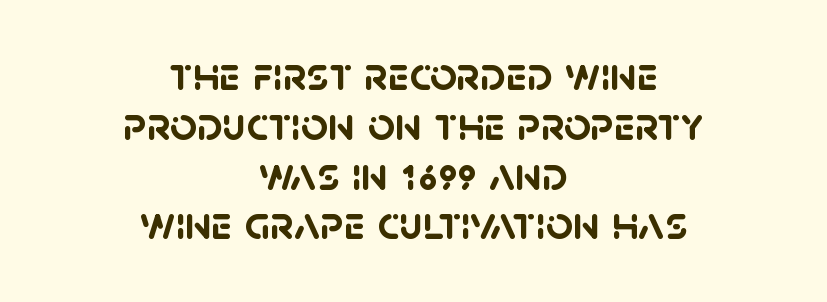
{"serif": "no", "bold": "yes", "weight": "semibold", "width": "normal", "stroke_contrast": "low", "x_height": "large", "monospaced": "no", "underline": "no", "align": "center", "line_spacing": "tight", "line_spacing_ratio": 1.06, "letter_spacing": "normal", "letter_spacing_em": 0.0, "glyph_px": 47}
